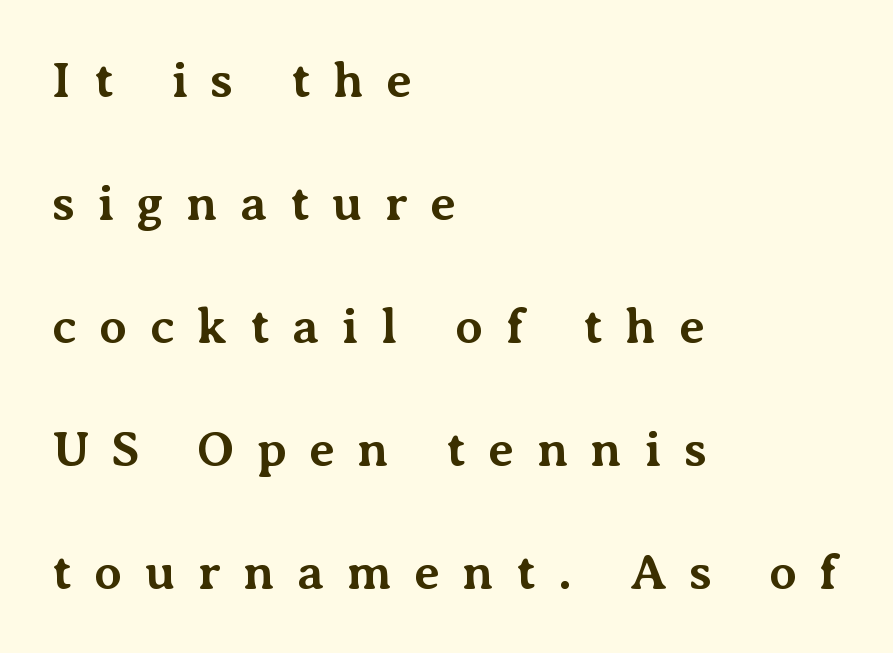
{"serif": "yes", "italic": "no", "bold": "yes", "weight": "bold", "width": "normal", "stroke_contrast": "medium", "x_height": "medium", "monospaced": "no", "underline": "no", "align": "left", "line_spacing": "loose", "line_spacing_ratio": 2.46, "letter_spacing": "wide", "letter_spacing_em": 0.45, "glyph_px": 50}
